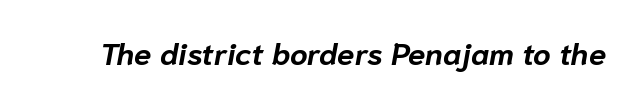
Q: Is the text bold? A: Yes.
Q: Is the text italic (slanted)? A: Yes, it leans right by about 10 degrees.
Q: Is the text underlined? A: No.
Q: Is the spacing between letters normal or unusually wide? A: Normal.
Q: Width (condensed, normal, or wide)? A: Normal.
Q: Stroke contrast? A: Low.
Q: x-height? A: Medium.
Q: Monospaced? A: No.
